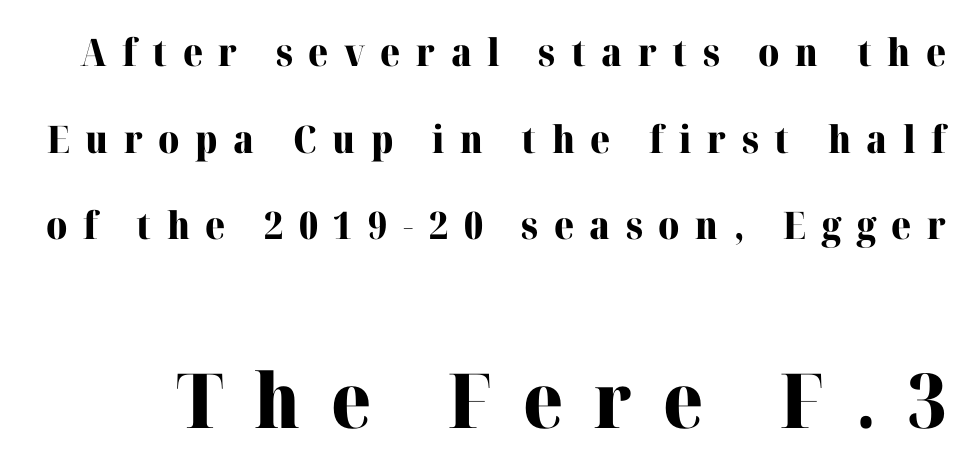
Q: Is the text bold? A: Yes.
Q: Is the text italic (slanted)? A: No, it is upright.
Q: Is the typeface a serif or a sans-serif typeface? A: Serif.
Q: Is the text underlined? A: No.
Q: Is the spacing between letters normal or unusually wide? A: Unusually wide.
Q: Is the spacing between lines tight, normal or loose? A: Loose.
Q: Which block of text is set in a larger size, the first (top) or the second (bottom)? A: The second (bottom) one.
Q: Width (condensed, normal, or wide)? A: Normal.
Q: Stroke contrast? A: High.
Q: x-height? A: Medium.
Q: Monospaced? A: No.
